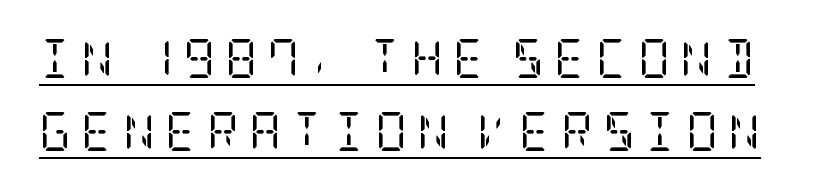
Q: Is the text bold? A: No.
Q: Is the text italic (slanted)? A: No, it is upright.
Q: Is the typeface a serif or a sans-serif typeface? A: Serif.
Q: Is the text underlined? A: Yes.
Q: Is the spacing between letters normal or unusually wide? A: Unusually wide.
Q: Width (condensed, normal, or wide)? A: Condensed.
Q: Stroke contrast? A: Low.
Q: x-height? A: Large.
